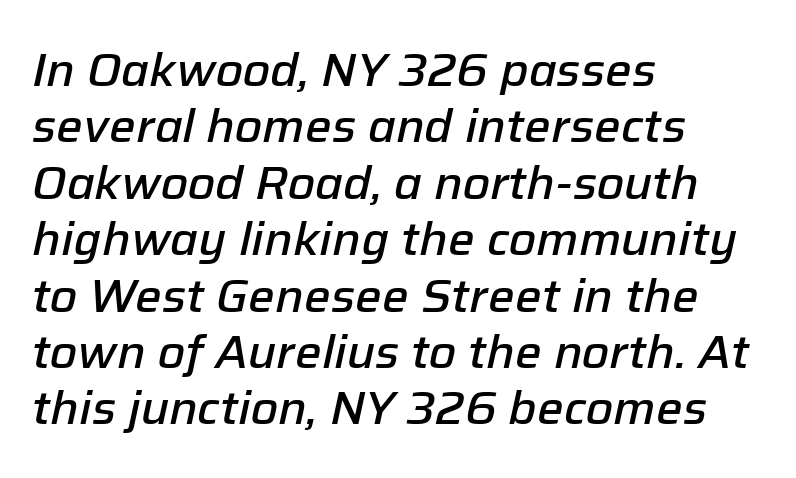
The image shows 47 px semibold type, italic (leaning right); set left-aligned, line spacing 1.2x, normal letter spacing, not underlined; low stroke contrast and a medium x-height.
